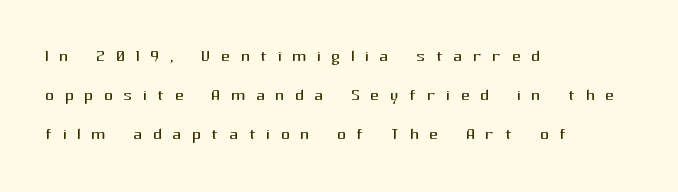
{"italic": "no", "bold": "no", "underline": "no", "align": "left", "line_spacing_ratio": 1.78, "letter_spacing": "wide", "letter_spacing_em": 0.48, "glyph_px": 22}
